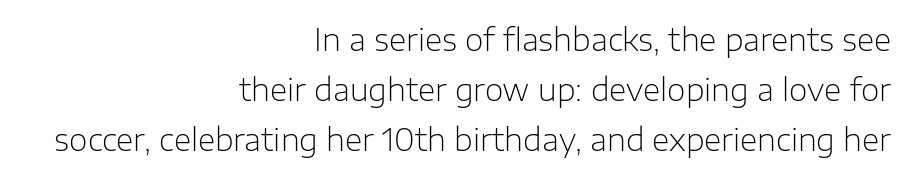
Layout note: lines flush right. A bare baseline throughout the passage. No feet cap the strokes, marking this as sans-serif type. Students, observe: this is what conventionally led text looks like.
